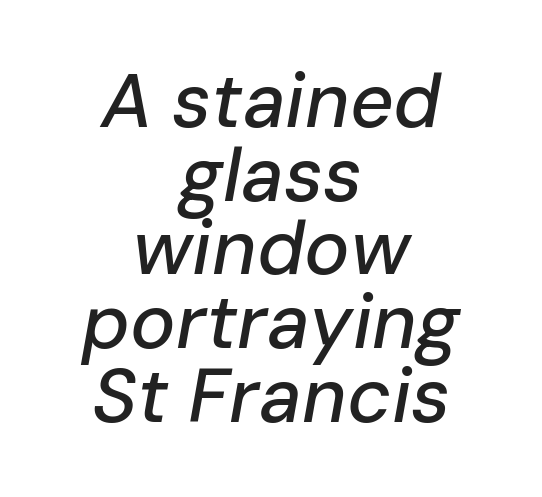
The image shows 76 px text type, italic (leaning right); set centered, tight line spacing (0.97x), normal letter spacing, not underlined; low stroke contrast and a medium x-height.
